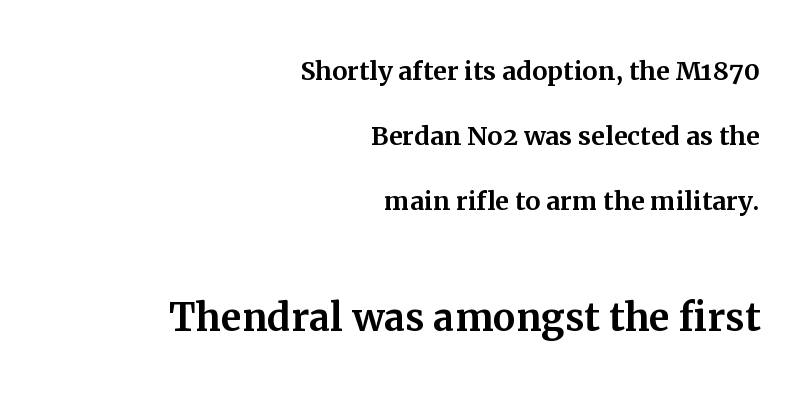
{"serif": "yes", "italic": "no", "width": "normal", "stroke_contrast": "medium", "x_height": "medium", "monospaced": "no", "underline": "no", "align": "right", "line_spacing": "loose", "line_spacing_ratio": 1.91, "letter_spacing": "normal", "letter_spacing_em": 0.0, "larger_block": "second", "size_ratio": 1.5, "glyph_px": 51}
